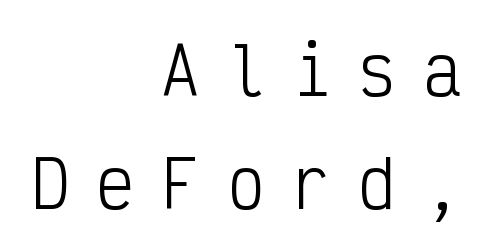
Underlining? Definitely not there. Nope, not italic — everything's standing straight. Horizontal alignment here is rightward, an uncommon choice for prose. Loose tracking; the words dissolve into strings of separated letters. The rendering uses typewriter-style spacing with identical character cells.
